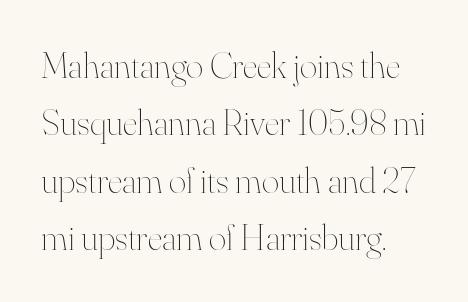
The image shows 37 px thin type, upright; set left-aligned, normal line spacing (1.55x), normal letter spacing, not underlined; high stroke contrast and a small x-height.
